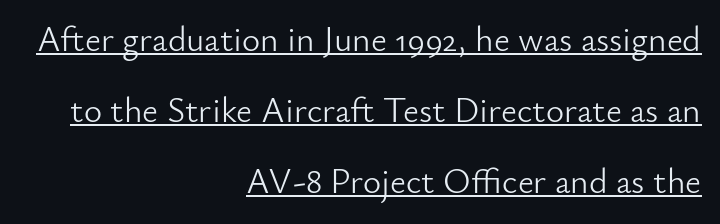
The image shows 35 px light sans-serif type, upright; set right-aligned, loose line spacing (2.03x), normal letter spacing, underlined; low stroke contrast and a small x-height.
